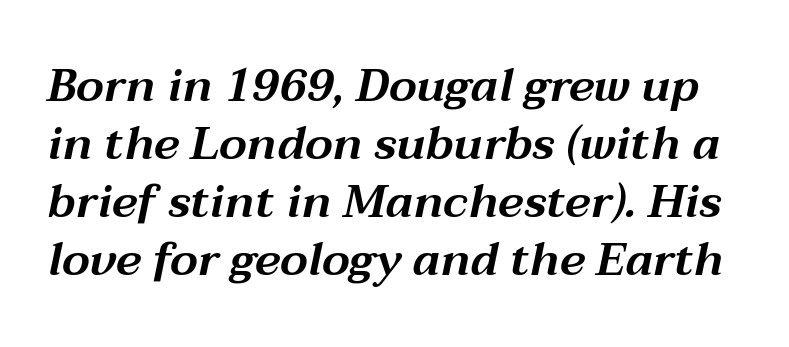
The image shows 46 px wide type, italic (leaning right); set normal line spacing (1.26x), normal letter spacing, not underlined; medium stroke contrast and a medium x-height.
